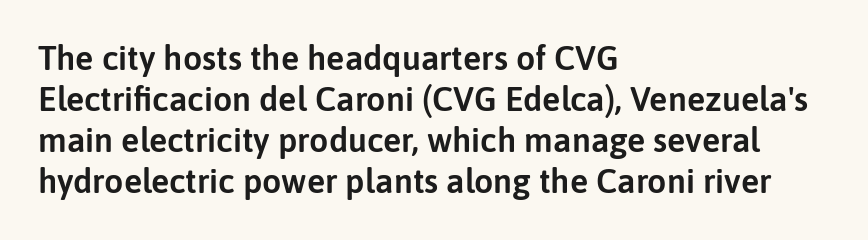
{"serif": "no", "italic": "no", "width": "normal", "stroke_contrast": "low", "x_height": "medium", "monospaced": "no", "underline": "no", "align": "left", "line_spacing_ratio": 1.21, "letter_spacing": "normal", "letter_spacing_em": 0.0, "glyph_px": 34}
